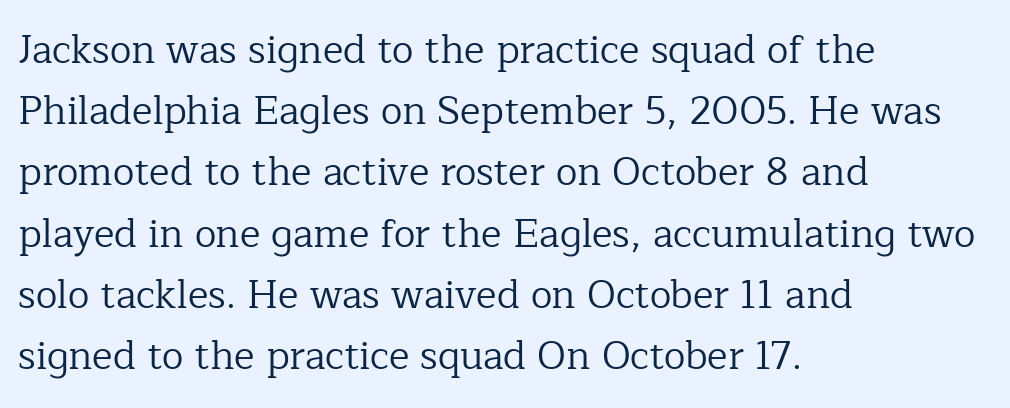
The rendering uses a moderate line-height, typical for paragraphs. The lettering holds an erect, upright posture throughout. These lines stack with their left ends in a neat column. Glyph-to-glyph distance matches everyday printed text.
